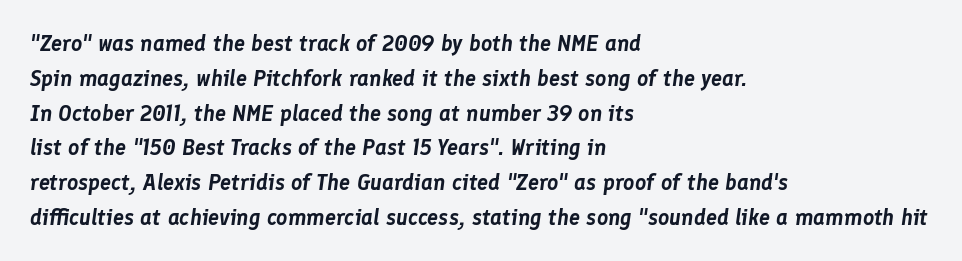
The paragraph has a hard left edge and a soft right edge. Is the type slanted? Yes — the strokes lean at a clear angle. The rendering uses a moderate line-height, typical for paragraphs. Bare-footed words on every line. The passage shown has conventional tracking throughout.
